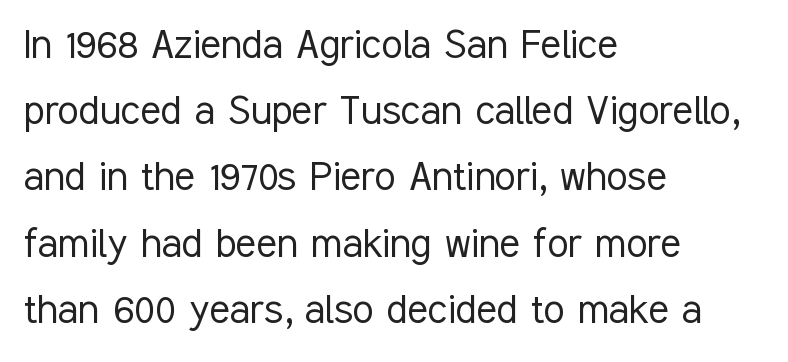
The image shows 48 px light, condensed sans-serif type, upright; set left-aligned, normal line spacing (1.38x), normal letter spacing, not underlined; low stroke contrast and a medium x-height.
